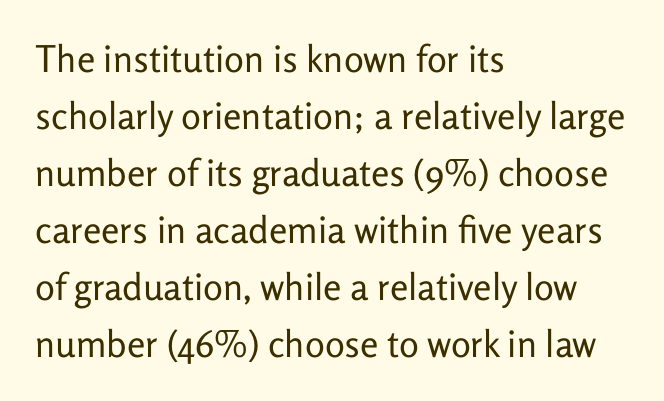
Q: Is the text bold? A: No.
Q: Is the text italic (slanted)? A: No, it is upright.
Q: Is the typeface a serif or a sans-serif typeface? A: Sans-serif.
Q: Is the text underlined? A: No.
Q: How is the paragraph aligned? A: Left-aligned.
Q: Is the spacing between letters normal or unusually wide? A: Normal.
Q: Is the spacing between lines tight, normal or loose? A: Normal.
Q: Width (condensed, normal, or wide)? A: Normal.
Q: Stroke contrast? A: Low.
Q: x-height? A: Medium.
Q: Monospaced? A: No.
